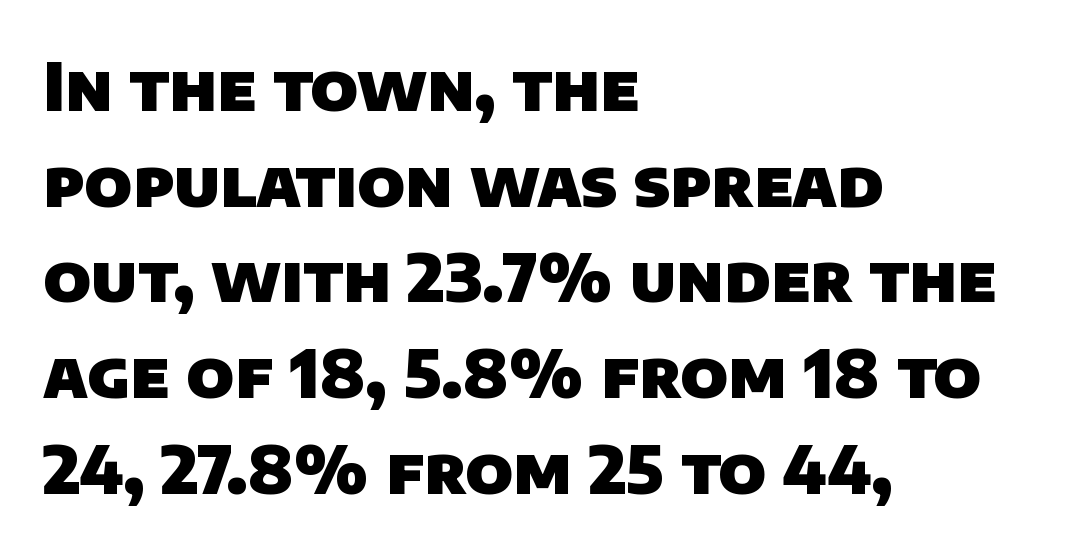
{"serif": "no", "bold": "yes", "weight": "heavy", "width": "normal", "stroke_contrast": "low", "x_height": "large", "monospaced": "no", "underline": "no", "align": "left", "line_spacing": "normal", "line_spacing_ratio": 1.45, "letter_spacing": "normal", "letter_spacing_em": 0.0, "glyph_px": 66}
